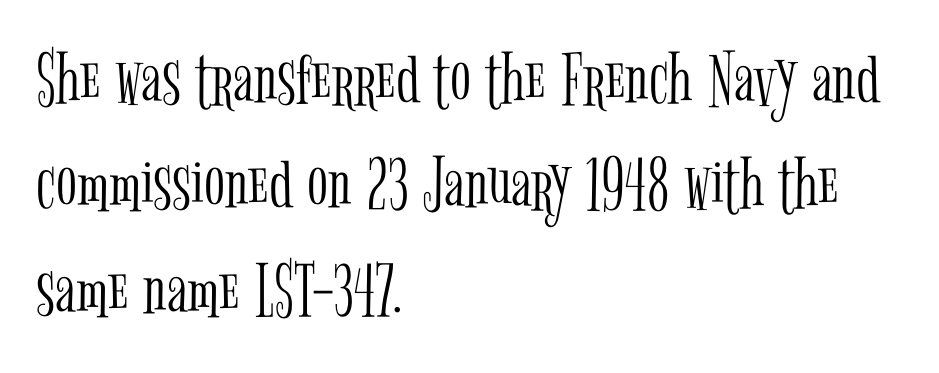
The image shows 77 px light, condensed serif type, upright; set left-aligned, normal line spacing (1.37x), normal letter spacing, not underlined; low stroke contrast and a medium x-height.
